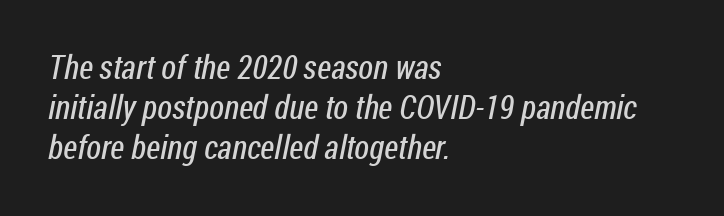
The rendering anchors every line to the left-hand side. Any mark beneath the type? The region is blank. Think of a printed novel: that variable character pitch is what you see here. Letter spacing: default. The passage shown is typeset with a sans-serif family.
